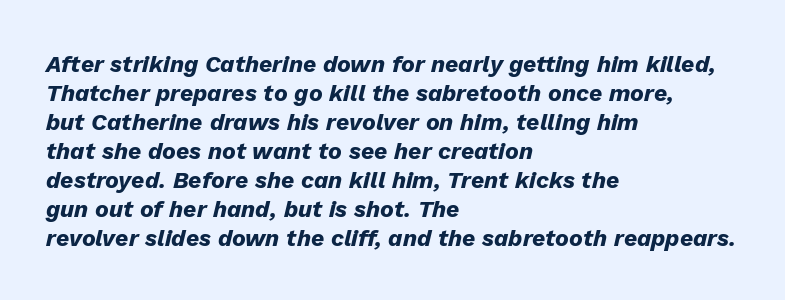
Q: Is the text bold? A: Yes.
Q: Is the text italic (slanted)? A: Yes, it leans right by about 13 degrees.
Q: Is the text underlined? A: No.
Q: How is the paragraph aligned? A: Left-aligned.
Q: Is the spacing between letters normal or unusually wide? A: Normal.
Q: Is the spacing between lines tight, normal or loose? A: Normal.
